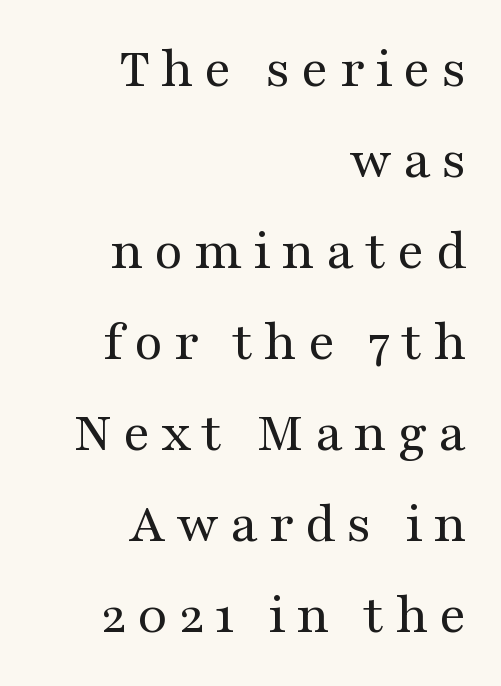
{"serif": "yes", "italic": "no", "bold": "no", "weight": "regular", "width": "wide", "stroke_contrast": "medium", "x_height": "medium", "monospaced": "no", "underline": "no", "align": "right", "line_spacing": "normal", "line_spacing_ratio": 1.57, "glyph_px": 58}
